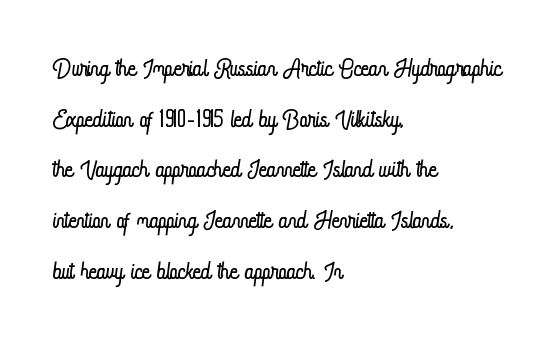
Q: Is the text bold? A: No.
Q: Is the text underlined? A: No.
Q: How is the paragraph aligned? A: Left-aligned.
Q: Is the spacing between letters normal or unusually wide? A: Normal.
Q: Is the spacing between lines tight, normal or loose? A: Normal.
Q: Width (condensed, normal, or wide)? A: Condensed.
Q: Stroke contrast? A: Low.
Q: x-height? A: Small.
Q: Monospaced? A: No.
